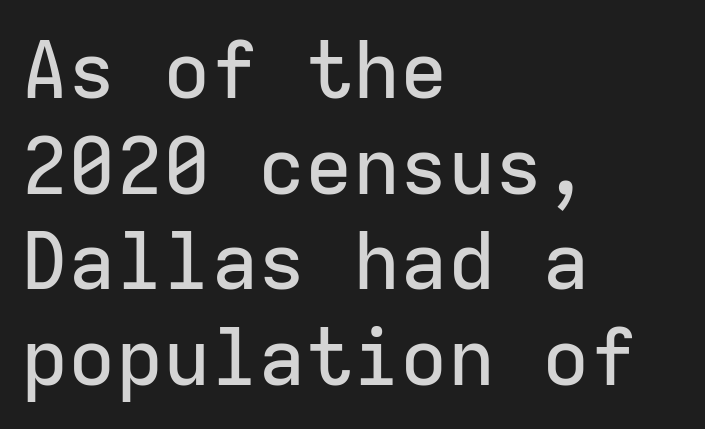
{"serif": "no", "italic": "no", "width": "normal", "stroke_contrast": "low", "x_height": "medium", "monospaced": "yes", "underline": "no", "align": "left", "line_spacing_ratio": 1.21, "letter_spacing": "normal", "letter_spacing_em": 0.0, "glyph_px": 79}
